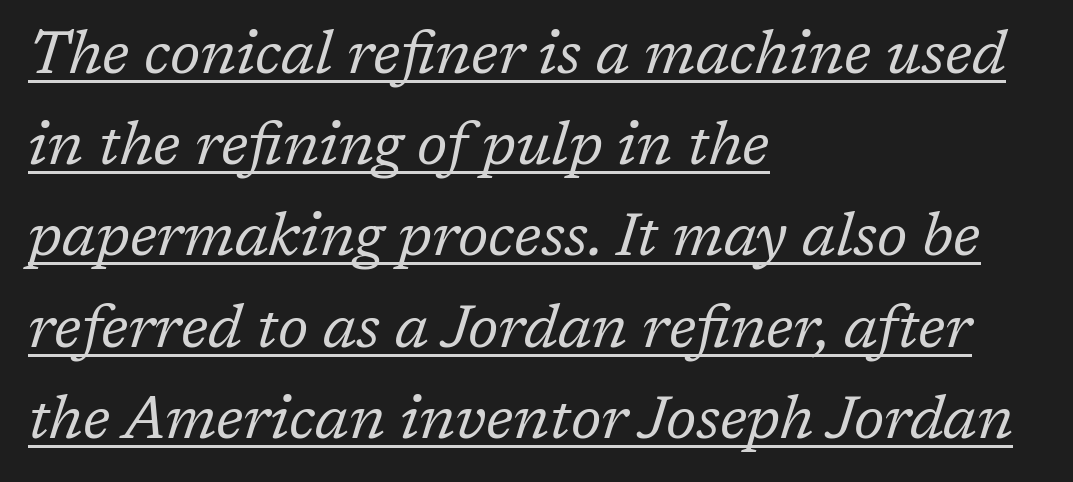
The image shows 60 px regular-weight serif type, italic (leaning right); set left-aligned, normal line spacing (1.52x), normal letter spacing, underlined; low stroke contrast and a medium x-height.
